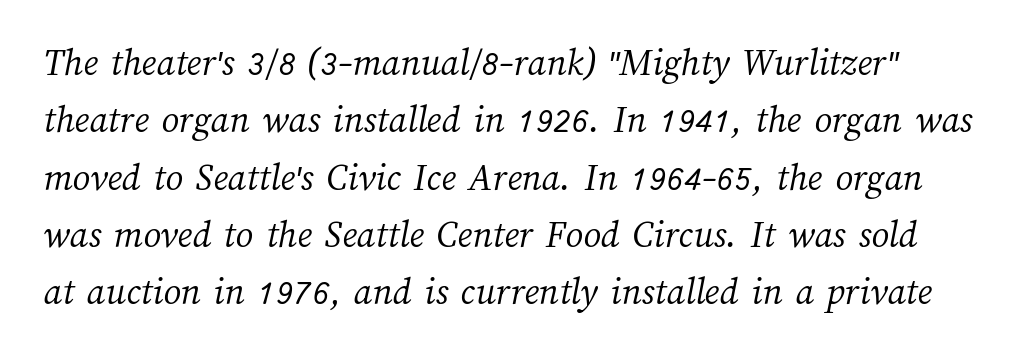
The image shows 39 px light type; set normal line spacing (1.47x), normal letter spacing, not underlined; medium stroke contrast and a medium x-height.
